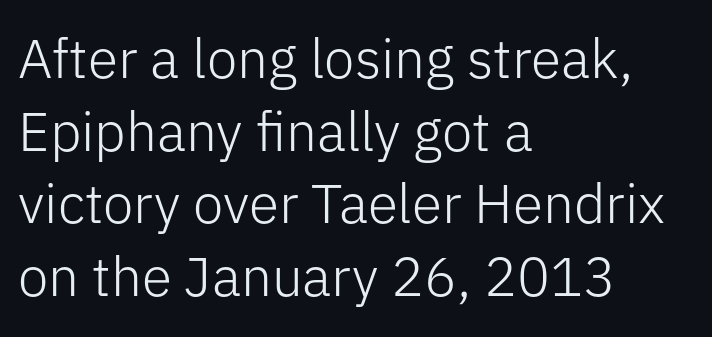
Q: Is the text bold? A: No.
Q: Is the text italic (slanted)? A: No, it is upright.
Q: Is the typeface a serif or a sans-serif typeface? A: Sans-serif.
Q: Is the text underlined? A: No.
Q: How is the paragraph aligned? A: Left-aligned.
Q: Is the spacing between letters normal or unusually wide? A: Normal.
Q: Is the spacing between lines tight, normal or loose? A: Normal.
Q: Width (condensed, normal, or wide)? A: Normal.
Q: Stroke contrast? A: Low.
Q: x-height? A: Medium.
Q: Monospaced? A: No.
